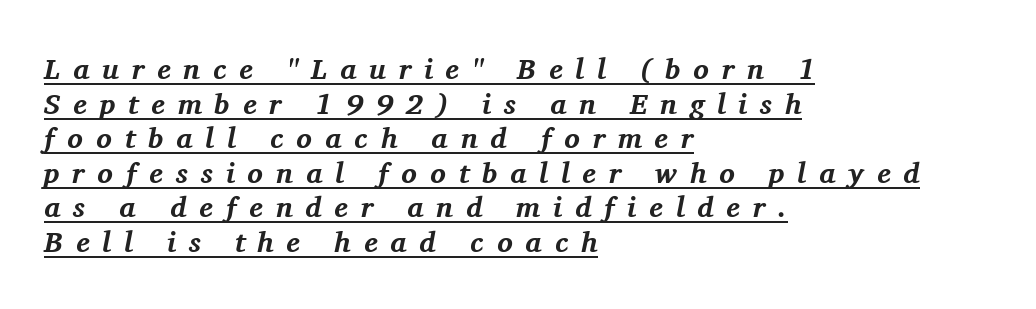
Each word looks stretched out because of the extra space between its letters. You could not count columns in this text — the font is proportionally spaced. The letters are bold, with thick, heavy strokes. This sample uses an oblique cut, with every glyph tilted off the vertical. Students, observe the line beneath the letters — that is underlining. One-word summary of the alignment: left.
